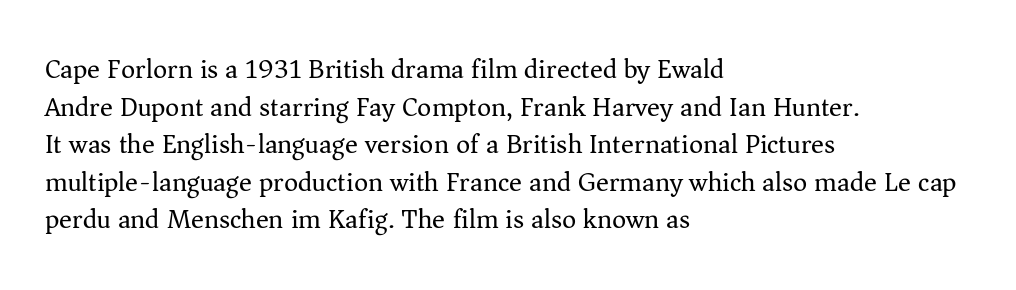
The image shows 27 px text type, upright; set left-aligned, normal line spacing (1.39x), normal letter spacing, not underlined.
